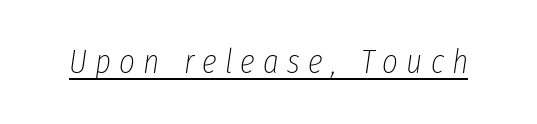
The letters are spread apart with noticeably loose tracking. Do the characters align in a grid? No, the font is proportional. Decoration check: the copy is underlined. You can tell it's italic because the verticals aren't actually vertical. The strokes carry an ordinary text weight at most.
